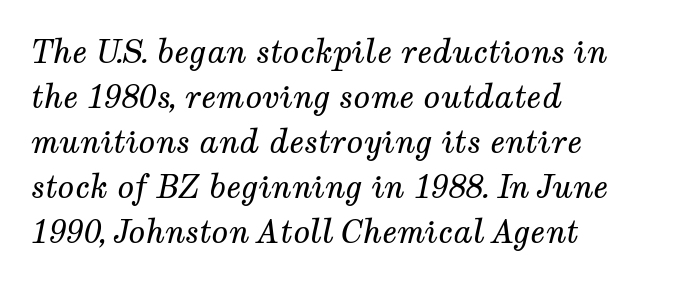
{"serif": "yes", "italic": "yes", "lean": "right", "slant_degrees": 12, "bold": "no", "weight": "regular", "width": "normal", "stroke_contrast": "medium", "x_height": "medium", "monospaced": "no", "underline": "no", "align": "left", "line_spacing": "normal", "line_spacing_ratio": 1.45, "letter_spacing": "normal", "letter_spacing_em": 0.0, "glyph_px": 31}
